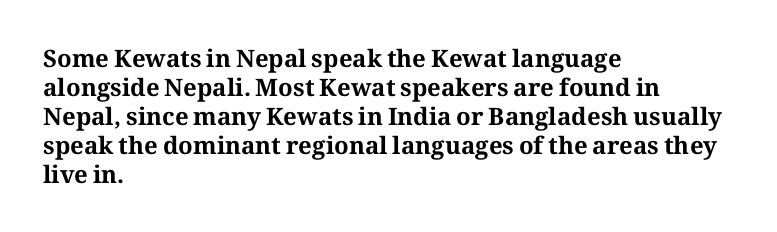
Q: Is the text bold? A: Yes.
Q: Is the text italic (slanted)? A: No, it is upright.
Q: Is the text underlined? A: No.
Q: How is the paragraph aligned? A: Left-aligned.
Q: Is the spacing between letters normal or unusually wide? A: Normal.
